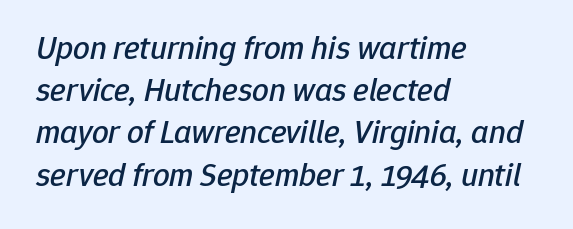
A clean baseline with only descenders dipping below it. Casual observation: everything's shoved over to the left. These lines keep a tight, regular rhythm from letter to letter. Notice how descenders clear the ascenders below comfortably — that's standard leading. The rendering uses natural spacing where letterforms have individual widths.
